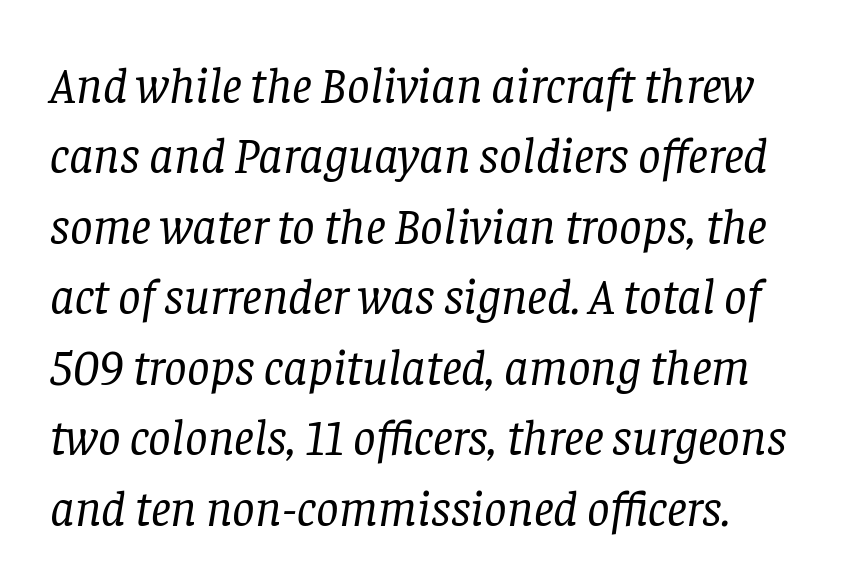
{"serif": "yes", "italic": "yes", "lean": "right", "slant_degrees": 8, "bold": "no", "weight": "regular", "width": "normal", "stroke_contrast": "low", "x_height": "large", "monospaced": "no", "underline": "no", "line_spacing": "normal", "line_spacing_ratio": 1.41, "letter_spacing": "normal", "letter_spacing_em": 0.0, "glyph_px": 50}
